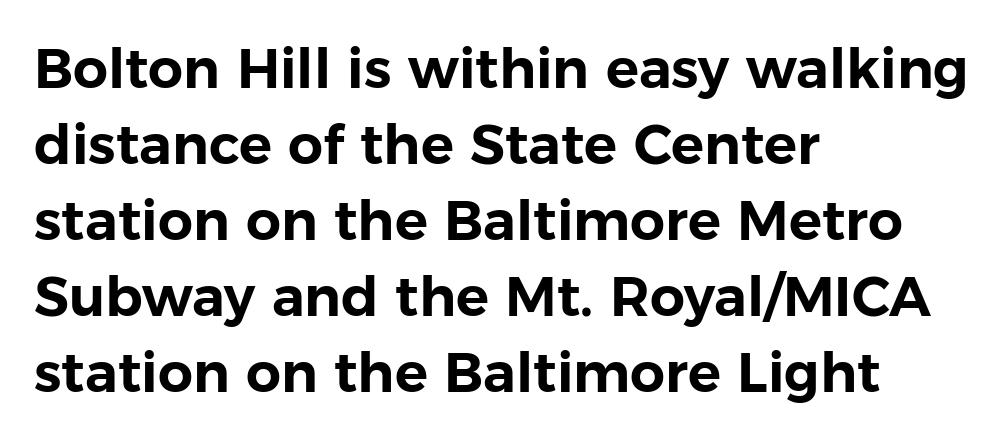
{"serif": "no", "italic": "no", "width": "normal", "stroke_contrast": "low", "x_height": "medium", "monospaced": "no", "underline": "no", "align": "left", "line_spacing": "normal", "line_spacing_ratio": 1.38, "letter_spacing": "normal", "letter_spacing_em": 0.0, "glyph_px": 55}
